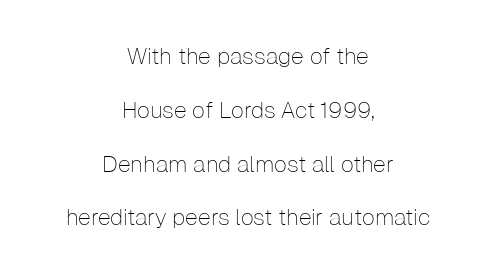
Caption: standard tracking, unaltered. Leading: increased. In CSS terms this would be text-align: center. Check under the words: just untouched page. A roman cut, with each character standing at attention. Unbolded letterforms with no extra heft.
